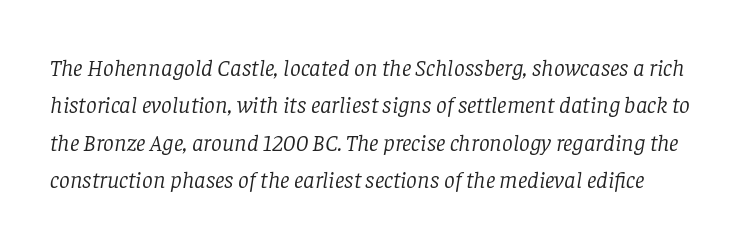
Q: Is the text bold? A: No.
Q: Is the text italic (slanted)? A: Yes, it leans right by about 8 degrees.
Q: Is the text underlined? A: No.
Q: Is the spacing between letters normal or unusually wide? A: Normal.
Q: Is the spacing between lines tight, normal or loose? A: Normal.
